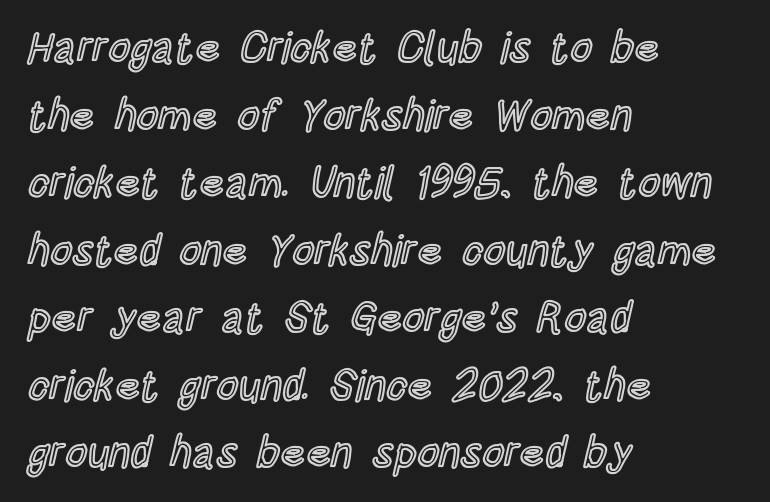
{"width": "condensed", "x_height": "large", "monospaced": "no", "underline": "no", "align": "left", "line_spacing": "normal", "line_spacing_ratio": 1.57, "letter_spacing": "normal", "letter_spacing_em": 0.0, "glyph_px": 43}
